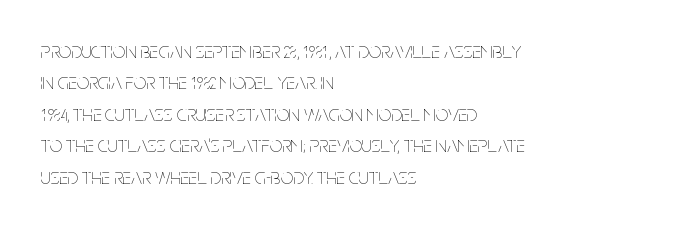
Q: Is the text bold? A: No.
Q: Is the text italic (slanted)? A: No, it is upright.
Q: Is the text underlined? A: No.
Q: How is the paragraph aligned? A: Left-aligned.
Q: Is the spacing between letters normal or unusually wide? A: Normal.
Q: Is the spacing between lines tight, normal or loose? A: Normal.
